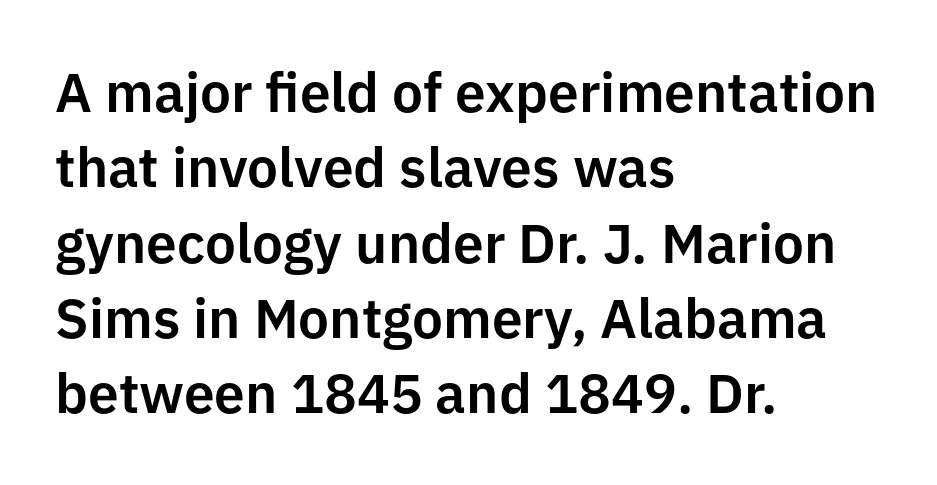
{"serif": "no", "italic": "no", "width": "normal", "stroke_contrast": "low", "x_height": "medium", "monospaced": "no", "underline": "no", "align": "left", "line_spacing": "normal", "line_spacing_ratio": 1.37, "letter_spacing": "normal", "letter_spacing_em": 0.0, "glyph_px": 55}
